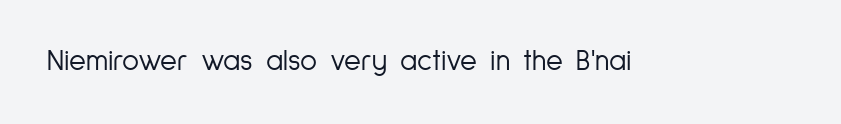
{"serif": "no", "italic": "no", "bold": "no", "weight": "light", "width": "condensed", "stroke_contrast": "low", "x_height": "medium", "monospaced": "no", "underline": "no", "letter_spacing": "normal", "letter_spacing_em": 0.0, "glyph_px": 29}
